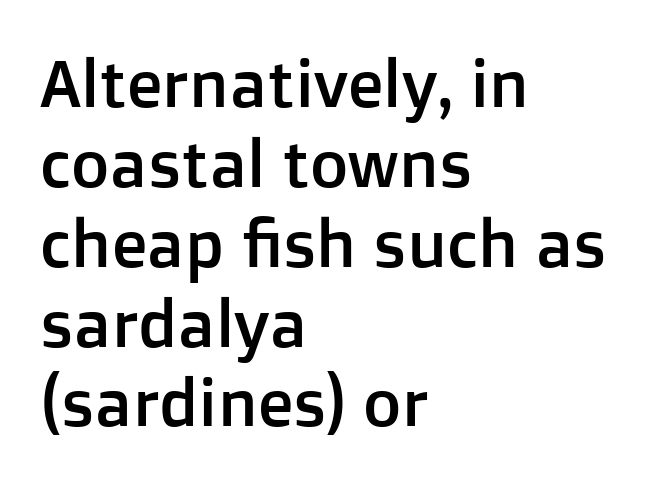
This rendering leaves character spacing at its baseline value. Layout note: lines flush left. Each letter keeps its own natural width here, so spacing adapts to shape. Tall strokes in this sample are plumb rather than angled.
